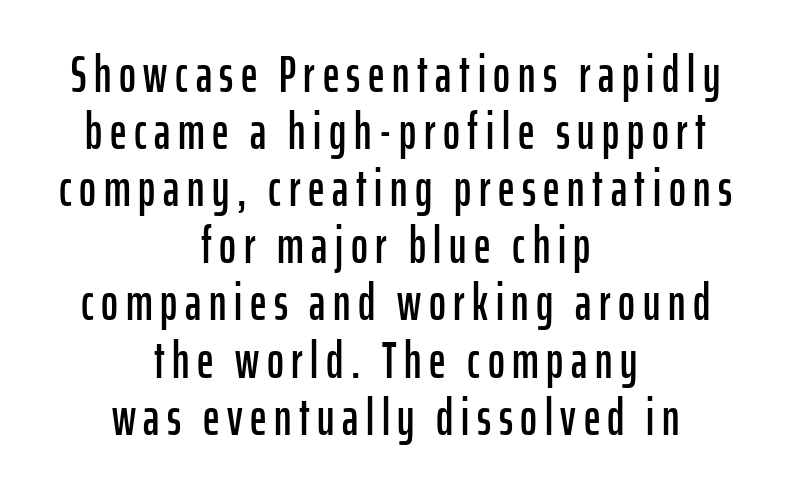
{"serif": "no", "italic": "no", "width": "condensed", "stroke_contrast": "low", "x_height": "medium", "monospaced": "no", "underline": "no", "align": "center", "line_spacing": "tight", "line_spacing_ratio": 1.12, "glyph_px": 51}
